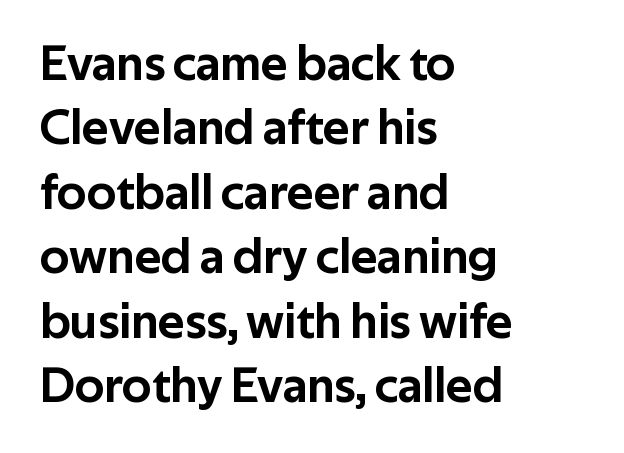
Q: Is the text italic (slanted)? A: No, it is upright.
Q: Is the typeface a serif or a sans-serif typeface? A: Sans-serif.
Q: Is the text underlined? A: No.
Q: How is the paragraph aligned? A: Left-aligned.
Q: Is the spacing between letters normal or unusually wide? A: Normal.
Q: Is the spacing between lines tight, normal or loose? A: Normal.
Q: Width (condensed, normal, or wide)? A: Normal.
Q: Stroke contrast? A: Low.
Q: x-height? A: Medium.
Q: Monospaced? A: No.
